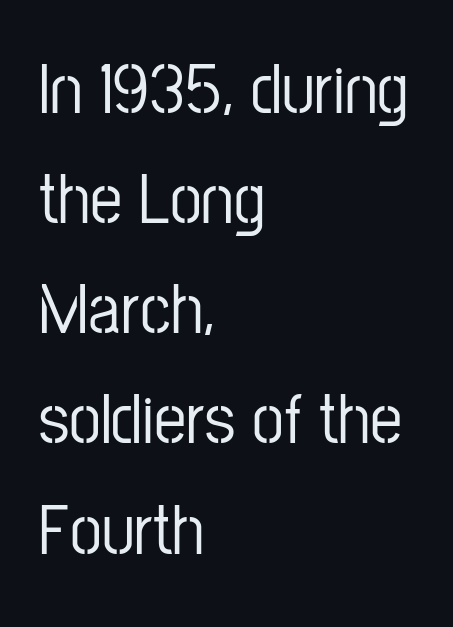
{"serif": "no", "italic": "no", "width": "condensed", "stroke_contrast": "low", "x_height": "medium", "monospaced": "no", "underline": "no", "align": "left", "line_spacing": "normal", "line_spacing_ratio": 1.53, "letter_spacing": "normal", "letter_spacing_em": 0.0, "glyph_px": 72}
